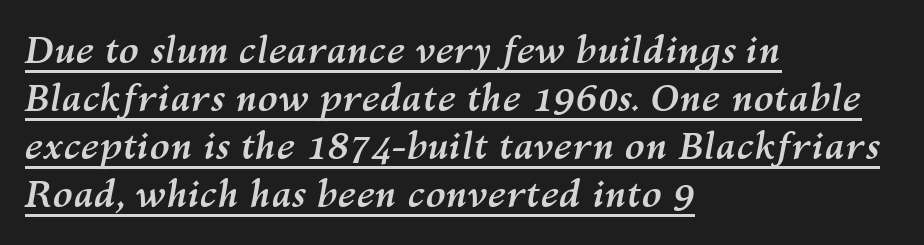
Q: Is the text bold? A: Yes.
Q: Is the text italic (slanted)? A: Yes, it leans right by about 10 degrees.
Q: Is the text underlined? A: Yes.
Q: How is the paragraph aligned? A: Left-aligned.
Q: Is the spacing between letters normal or unusually wide? A: Normal.
Q: Is the spacing between lines tight, normal or loose? A: Normal.
Q: Width (condensed, normal, or wide)? A: Normal.
Q: Stroke contrast? A: Medium.
Q: x-height? A: Medium.
Q: Monospaced? A: No.
